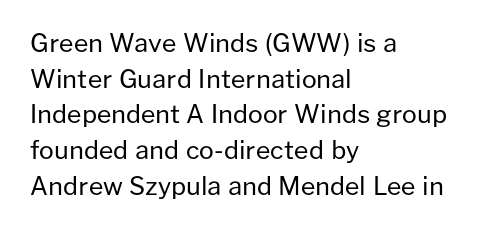
Q: Is the text bold? A: No.
Q: Is the text italic (slanted)? A: No, it is upright.
Q: Is the text underlined? A: No.
Q: How is the paragraph aligned? A: Left-aligned.
Q: Is the spacing between letters normal or unusually wide? A: Normal.
Q: Is the spacing between lines tight, normal or loose? A: Normal.
